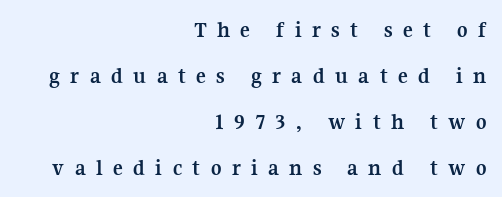
Is the type bold? Yes — the strokes are clearly thick and heavy. Loose tracking; the words dissolve into strings of separated letters. Line endings align vertically; line beginnings do not. Upright lettering throughout. Horizontal bands of white between lines are thick stripes.
